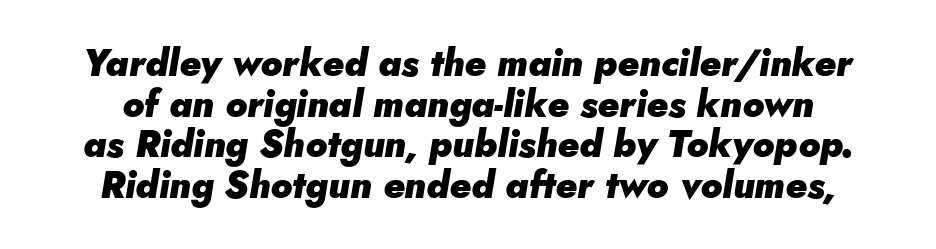
Letter spacing: default. It's the slanting kind of type. Here the designer chose a conventional face with non-uniform glyph widths. Type without underlining. Chunky letters — that's bold for sure. What's the leading like? Squeezed, with rows nearly overlapping.
